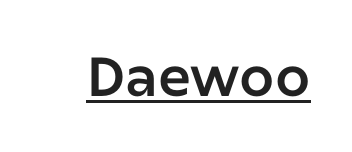
Students, observe the line beneath the letters — that is underlining. You can tell from the bare stems that sans-serif type was used. The rendering keeps characters at their native spacing. A typesetter would call this proportional, since set widths differ per character. Style check: upright.
